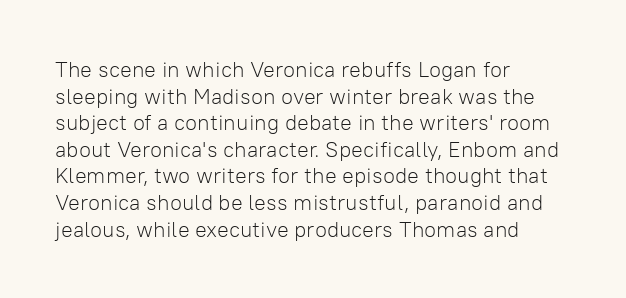
The image shows 22 px text type, upright; set left-aligned, line spacing 1.21x, normal letter spacing, not underlined.
